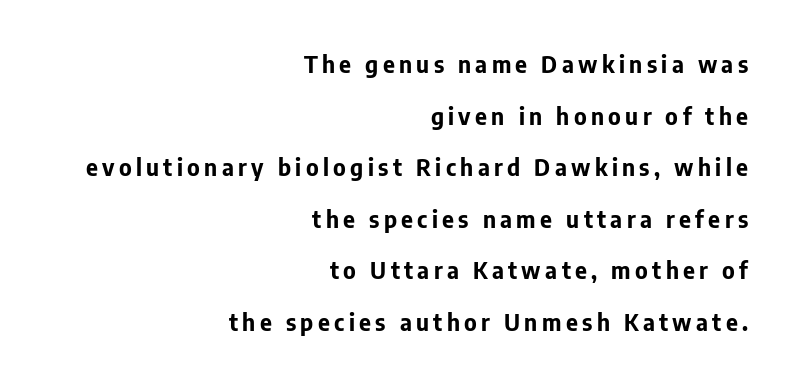
The image shows 23 px bold type, upright; set right-aligned, loose line spacing (2.24x), not underlined.
